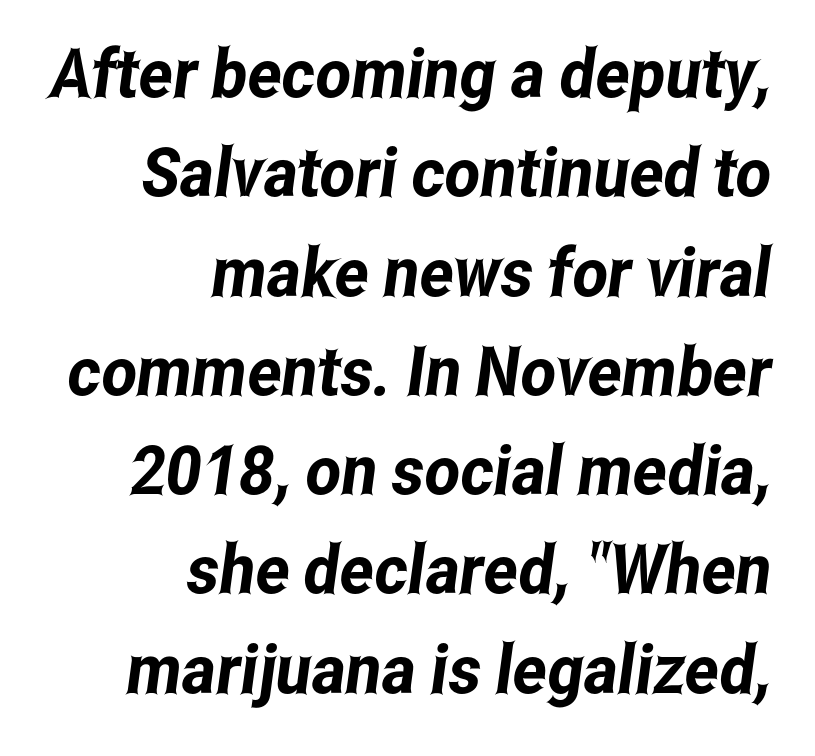
{"serif": "no", "width": "condensed", "stroke_contrast": "low", "x_height": "medium", "monospaced": "no", "underline": "no", "align": "right", "line_spacing": "normal", "line_spacing_ratio": 1.46, "letter_spacing": "normal", "letter_spacing_em": 0.0, "glyph_px": 68}
